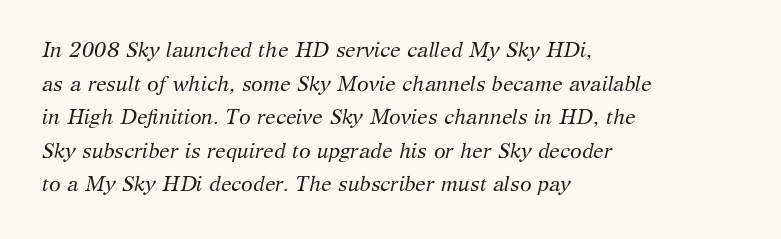
The image shows 21 px text type, italic (leaning right); set left-aligned, normal line spacing (1.6x), normal letter spacing, not underlined.
